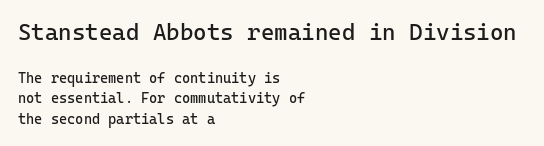
The image shows 23 px text type, upright; set left-aligned, normal line spacing (1.46x), normal letter spacing, not underlined; the first (top) block is 1.64x larger.
